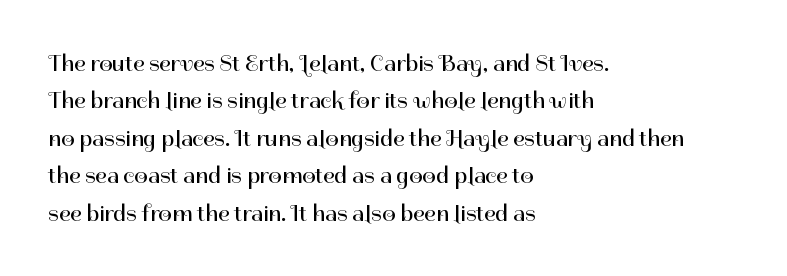
Q: Is the text bold? A: No.
Q: Is the text italic (slanted)? A: No, it is upright.
Q: Is the text underlined? A: No.
Q: How is the paragraph aligned? A: Left-aligned.
Q: Is the spacing between letters normal or unusually wide? A: Normal.
Q: Is the spacing between lines tight, normal or loose? A: Normal.
